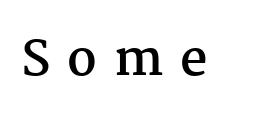
Q: Is the text bold? A: Yes.
Q: Is the text italic (slanted)? A: No, it is upright.
Q: Is the typeface a serif or a sans-serif typeface? A: Serif.
Q: Is the text underlined? A: No.
Q: Is the spacing between letters normal or unusually wide? A: Unusually wide.
Q: Width (condensed, normal, or wide)? A: Normal.
Q: Stroke contrast? A: Medium.
Q: x-height? A: Medium.
Q: Monospaced? A: No.
